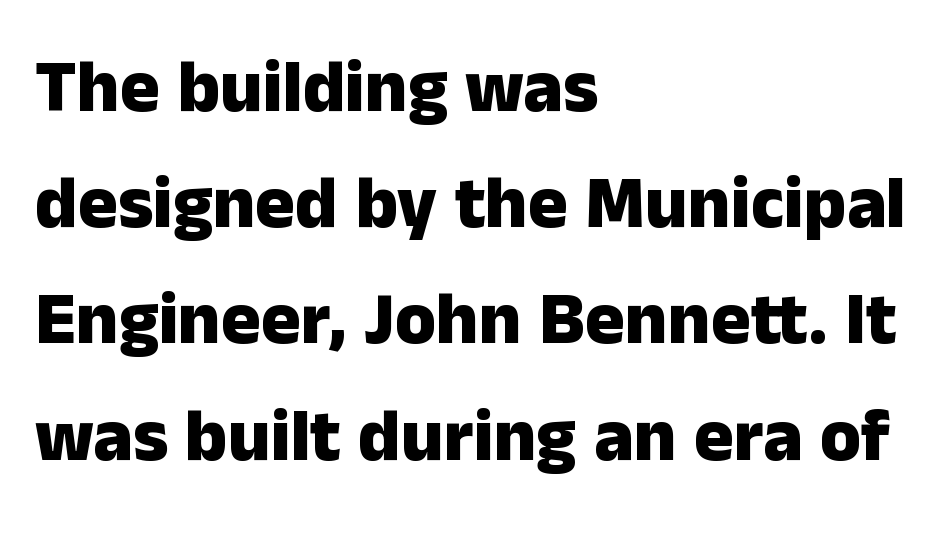
The image shows 74 px heavy sans-serif type, upright; set left-aligned, normal line spacing (1.57x), normal letter spacing, not underlined; low stroke contrast and a medium x-height.
